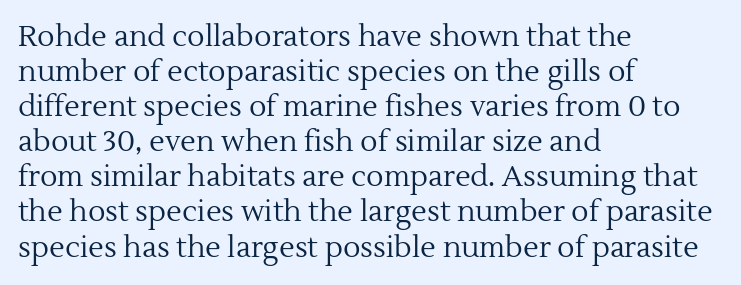
The image shows 29 px regular-weight serif type, upright; set left-aligned, line spacing 1.21x, normal letter spacing, not underlined; a medium x-height.
